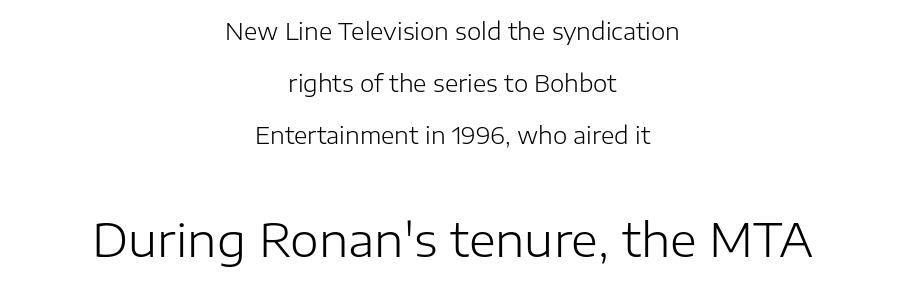
Vertical strokes here are truly vertical. The zone under the glyphs is completely vacant. The lines in this sample share a center point and differ in where they start and stop. Nobody touched the tracking dial on this one. This sample has the flowing, uneven cadence of proportional lettering.
